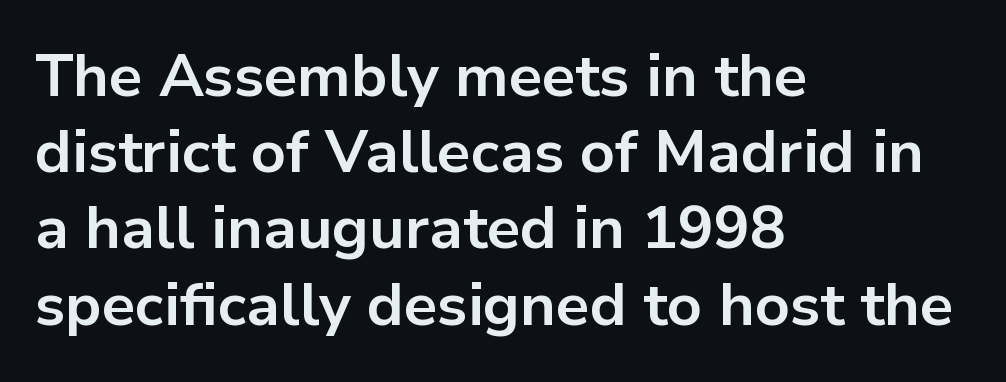
{"serif": "no", "italic": "no", "bold": "yes", "weight": "bold", "width": "normal", "stroke_contrast": "low", "x_height": "medium", "monospaced": "no", "underline": "no", "align": "left", "line_spacing": "normal", "line_spacing_ratio": 1.27, "letter_spacing": "normal", "letter_spacing_em": 0.0, "glyph_px": 60}
